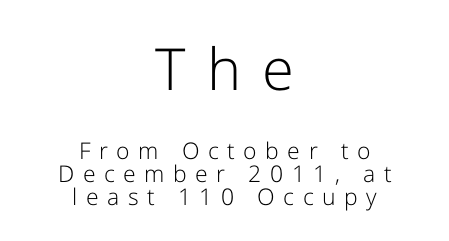
Q: Is the text bold? A: No.
Q: Is the text italic (slanted)? A: No, it is upright.
Q: Is the typeface a serif or a sans-serif typeface? A: Sans-serif.
Q: Is the text underlined? A: No.
Q: How is the paragraph aligned? A: Centered.
Q: Is the spacing between letters normal or unusually wide? A: Unusually wide.
Q: Is the spacing between lines tight, normal or loose? A: Tight.
Q: Which block of text is set in a larger size, the first (top) or the second (bottom)? A: The first (top) one.
Q: Width (condensed, normal, or wide)? A: Normal.
Q: Stroke contrast? A: Low.
Q: x-height? A: Medium.
Q: Monospaced? A: No.
